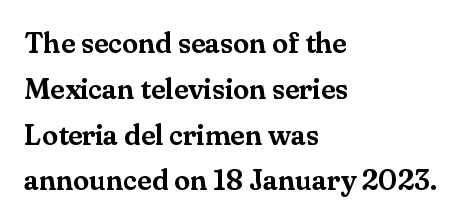
The image shows 29 px serif type, upright; set left-aligned, normal line spacing (1.58x), normal letter spacing, not underlined; medium stroke contrast and a small x-height.
